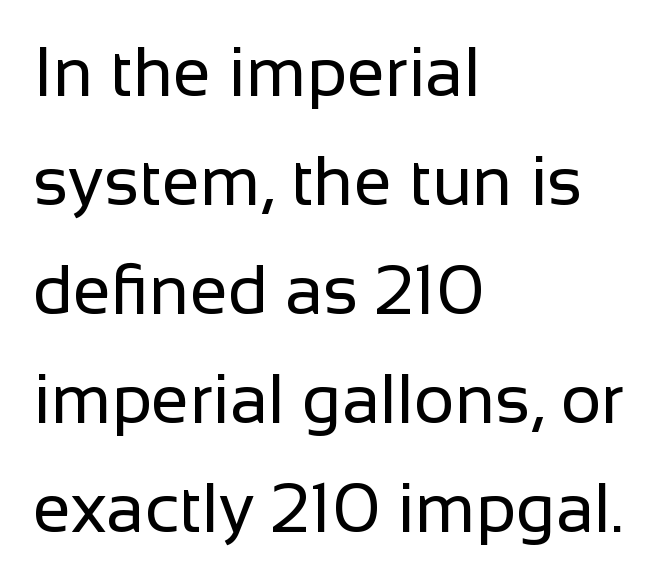
Unlike italic type, these characters show no tilt at all. Proportional: the letters do not fall into vertical columns. The paragraph shown leans on its left margin. Unmarked baselines from the first word to the last.
